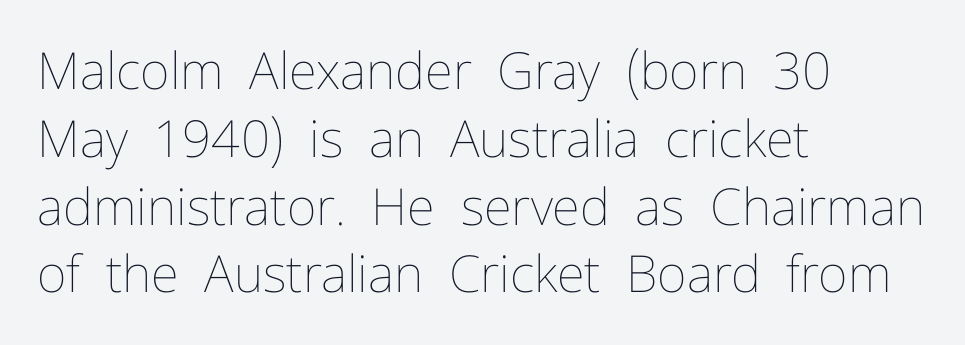
The paragraph shown leans on its left margin. Tracking here is standard; glyphs follow each other at the usual distance. The axis of the letterforms is exactly vertical. Type without underlining.
